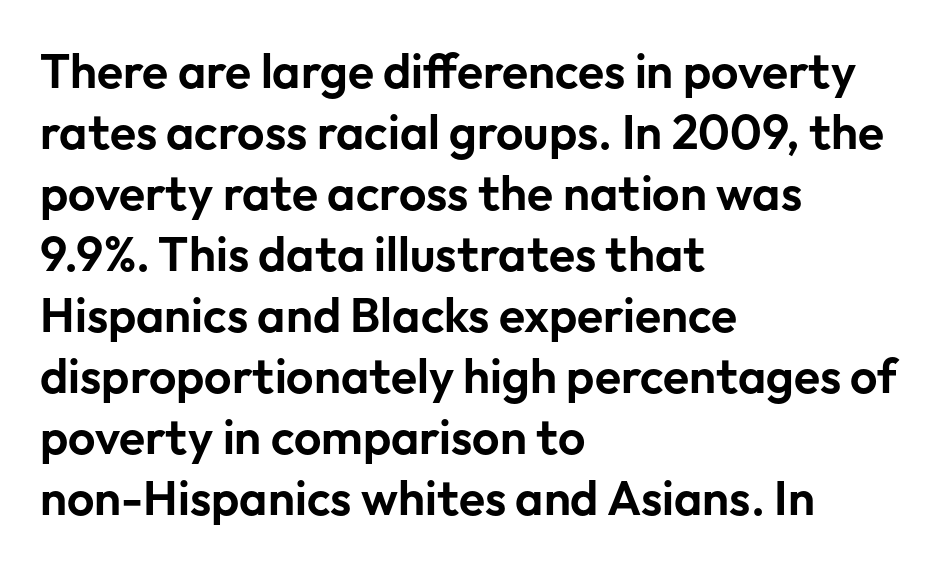
{"serif": "no", "italic": "no", "width": "normal", "stroke_contrast": "low", "x_height": "medium", "monospaced": "no", "underline": "no", "align": "left", "line_spacing": "normal", "line_spacing_ratio": 1.27, "letter_spacing": "normal", "letter_spacing_em": 0.0, "glyph_px": 48}
